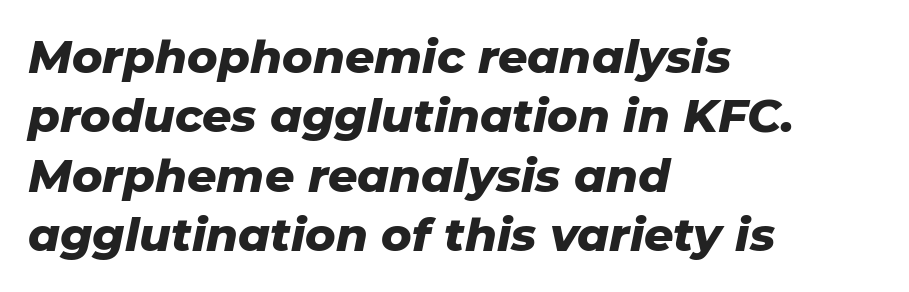
{"italic": "yes", "lean": "right", "slant_degrees": 11, "bold": "yes", "weight": "heavy", "width": "normal", "stroke_contrast": "low", "x_height": "medium", "monospaced": "no", "underline": "no", "align": "left", "line_spacing": "normal", "line_spacing_ratio": 1.29, "letter_spacing": "normal", "letter_spacing_em": 0.0, "glyph_px": 46}
